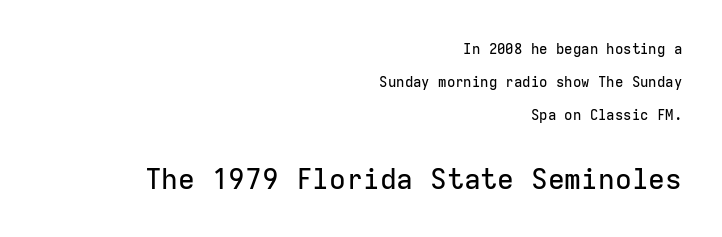
{"serif": "no", "italic": "no", "width": "normal", "stroke_contrast": "low", "x_height": "medium", "monospaced": "yes", "underline": "no", "align": "right", "line_spacing": "loose", "line_spacing_ratio": 2.34, "letter_spacing": "normal", "letter_spacing_em": 0.0, "larger_block": "second", "size_ratio": 2.0, "glyph_px": 28}
